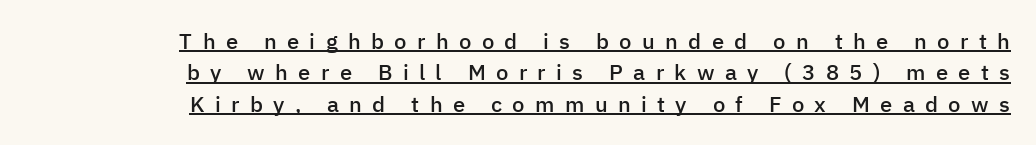
The image shows 22 px text type, upright; set right-aligned, normal line spacing (1.43x), unusually wide letter spacing (+0.47 em), underlined.
